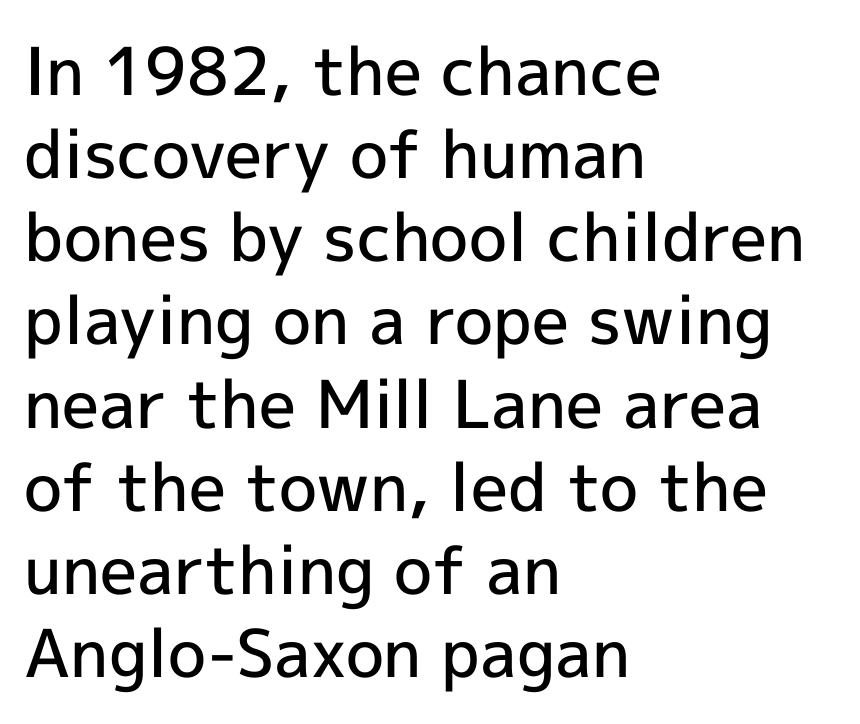
Q: Is the text bold? A: Semi-bold.
Q: Is the text italic (slanted)? A: No, it is upright.
Q: Is the typeface a serif or a sans-serif typeface? A: Sans-serif.
Q: Is the text underlined? A: No.
Q: How is the paragraph aligned? A: Left-aligned.
Q: Is the spacing between letters normal or unusually wide? A: Normal.
Q: Is the spacing between lines tight, normal or loose? A: Normal.
Q: Width (condensed, normal, or wide)? A: Normal.
Q: x-height? A: Medium.
Q: Monospaced? A: No.
